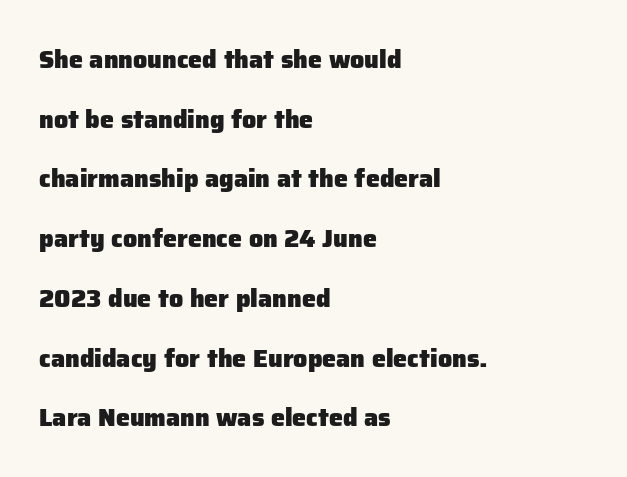
The image shows 25 px bold type, upright; set left-aligned, loose line spacing (2.39x), normal letter spacing, not underlined.
